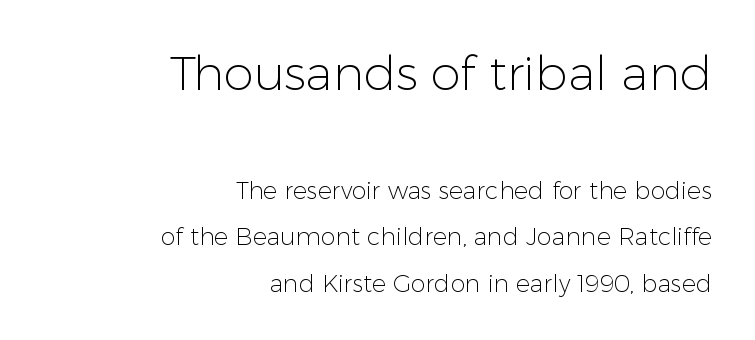
The image shows 48 px light sans-serif type, upright; set right-aligned, loose line spacing (1.94x), normal letter spacing, not underlined; the first (top) block is 2.0x larger; low stroke contrast and a medium x-height.
